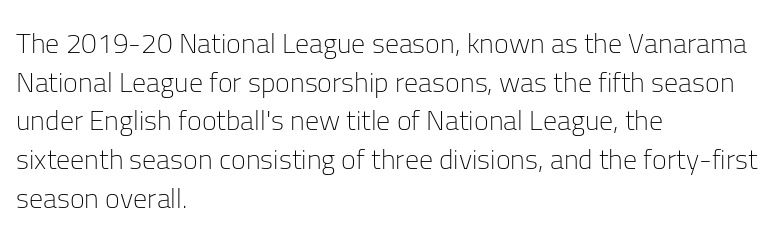
Q: Is the text bold? A: No.
Q: Is the text italic (slanted)? A: No, it is upright.
Q: Is the typeface a serif or a sans-serif typeface? A: Sans-serif.
Q: Is the text underlined? A: No.
Q: How is the paragraph aligned? A: Left-aligned.
Q: Is the spacing between letters normal or unusually wide? A: Normal.
Q: Is the spacing between lines tight, normal or loose? A: Normal.
Q: Width (condensed, normal, or wide)? A: Normal.
Q: Stroke contrast? A: Low.
Q: x-height? A: Medium.
Q: Monospaced? A: No.
